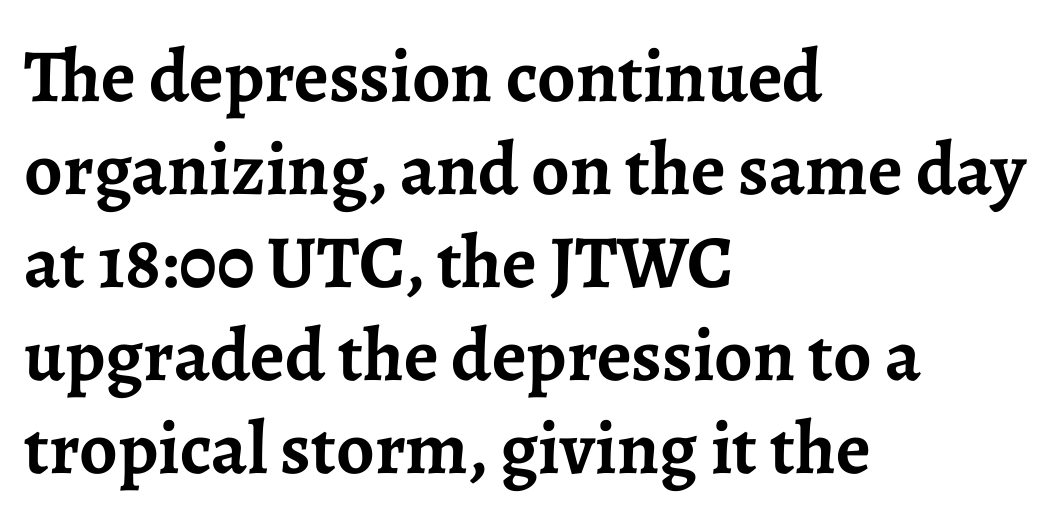
The typeface chosen for these lines features serifs. Nope, not italic — everything's standing straight. Letter spacing: default. Compared with an ordinary text face, these strokes are far heavier — a full bold. Decoration check: the copy has no underline. Caption: multi-line text, flush left, ragged right.
